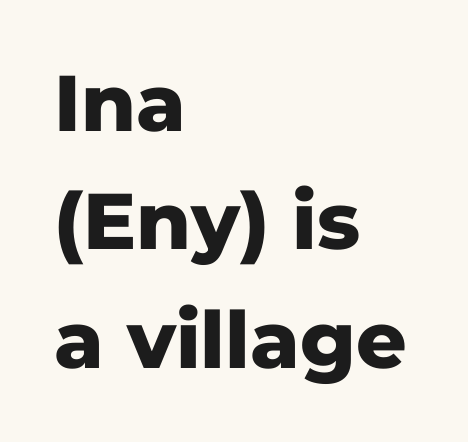
The image shows 79 px heavy sans-serif type, upright; set left-aligned, normal line spacing (1.5x), normal letter spacing, not underlined; low stroke contrast and a medium x-height.
